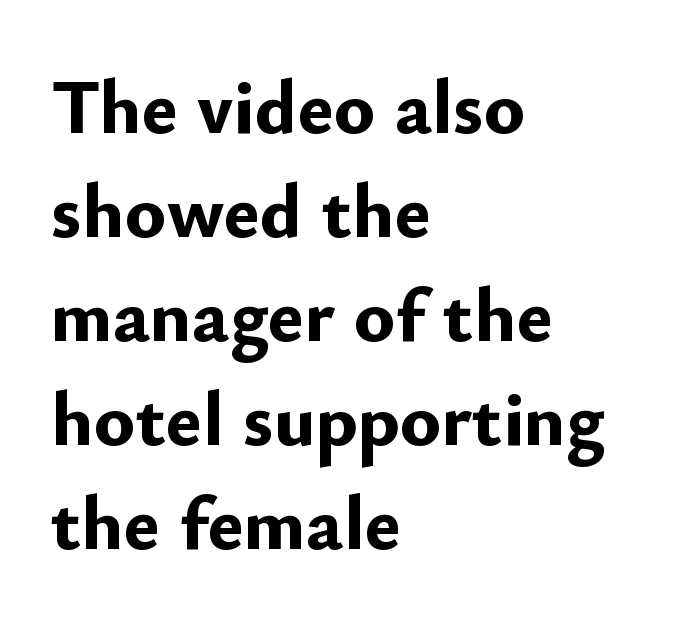
Q: Is the text bold? A: Yes.
Q: Is the text italic (slanted)? A: No, it is upright.
Q: Is the typeface a serif or a sans-serif typeface? A: Sans-serif.
Q: Is the text underlined? A: No.
Q: How is the paragraph aligned? A: Left-aligned.
Q: Is the spacing between letters normal or unusually wide? A: Normal.
Q: Is the spacing between lines tight, normal or loose? A: Normal.
Q: Width (condensed, normal, or wide)? A: Normal.
Q: Stroke contrast? A: Low.
Q: x-height? A: Small.
Q: Monospaced? A: No.
